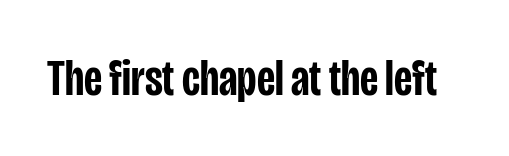
{"serif": "no", "italic": "no", "bold": "semi", "weight": "semibold", "width": "condensed", "stroke_contrast": "low", "x_height": "large", "monospaced": "no", "underline": "no", "letter_spacing": "normal", "letter_spacing_em": 0.0, "glyph_px": 51}
